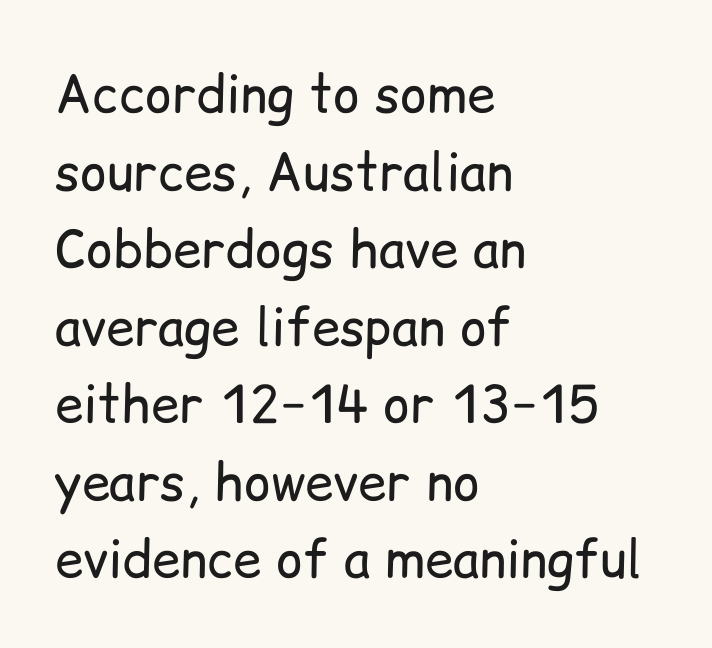
The image shows 51 px regular-weight sans-serif type, upright; set left-aligned, normal line spacing (1.52x), normal letter spacing, not underlined; low stroke contrast and a medium x-height.
